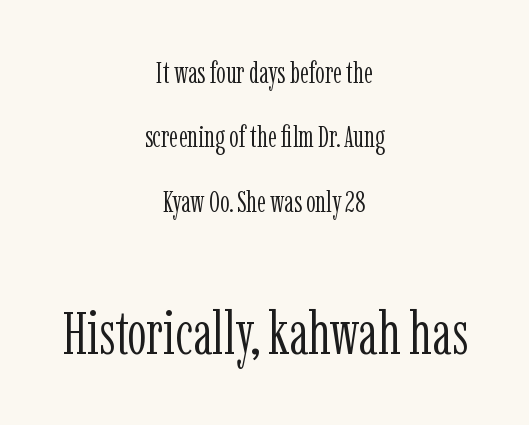
{"serif": "yes", "italic": "no", "bold": "no", "weight": "light", "width": "condensed", "stroke_contrast": "low", "x_height": "medium", "monospaced": "no", "underline": "no", "align": "center", "line_spacing": "loose", "line_spacing_ratio": 2.15, "letter_spacing": "normal", "letter_spacing_em": 0.0, "larger_block": "second", "size_ratio": 2.03, "glyph_px": 61}
